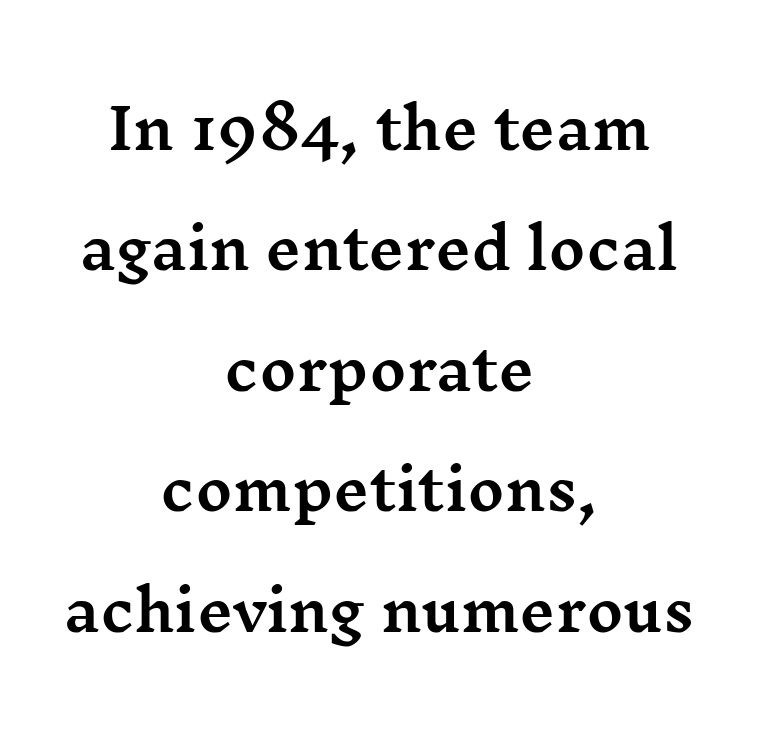
The image shows 56 px wide serif type, upright; set centered, loose line spacing (2.15x), normal letter spacing, not underlined; medium stroke contrast and a medium x-height.
